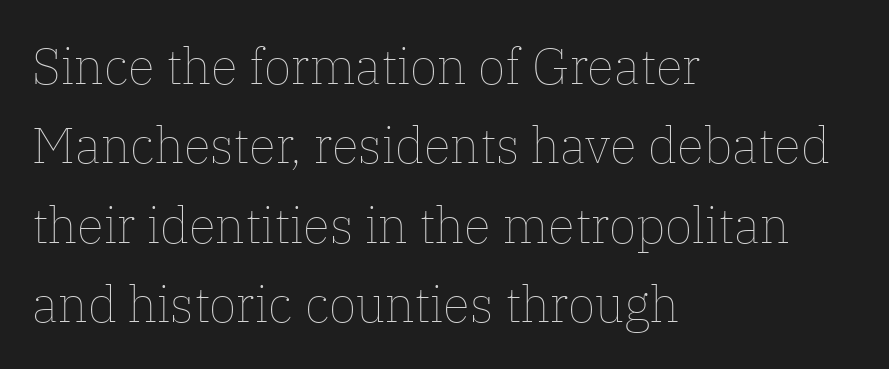
Q: Is the text bold? A: No.
Q: Is the text italic (slanted)? A: No, it is upright.
Q: Is the text underlined? A: No.
Q: How is the paragraph aligned? A: Left-aligned.
Q: Is the spacing between letters normal or unusually wide? A: Normal.
Q: Is the spacing between lines tight, normal or loose? A: Normal.
Q: Width (condensed, normal, or wide)? A: Normal.
Q: Stroke contrast? A: Low.
Q: x-height? A: Medium.
Q: Monospaced? A: No.
